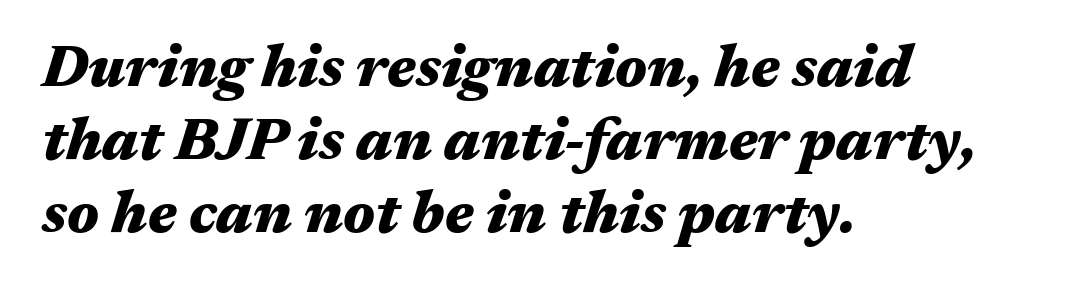
The passage shown is typed in a proportional face where columns would drift. There is no visible air inserted between adjacent glyphs. The lines in this sample share a left origin and differ only in where they stop. Unmarked baselines from the first word to the last. Posture: slanted. I'd describe the lettering as bold — thick and assertive.
